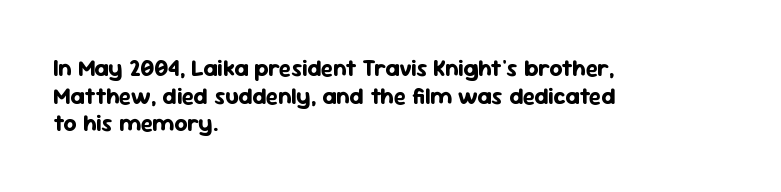
Q: Is the text bold? A: Yes.
Q: Is the text italic (slanted)? A: No, it is upright.
Q: Is the text underlined? A: No.
Q: How is the paragraph aligned? A: Left-aligned.
Q: Is the spacing between letters normal or unusually wide? A: Normal.
